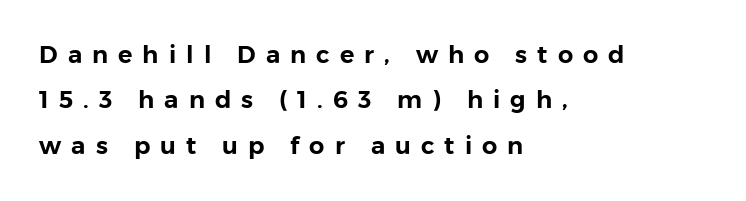
{"italic": "no", "underline": "no", "align": "left", "line_spacing_ratio": 1.89, "letter_spacing": "wide", "letter_spacing_em": 0.42, "glyph_px": 24}
